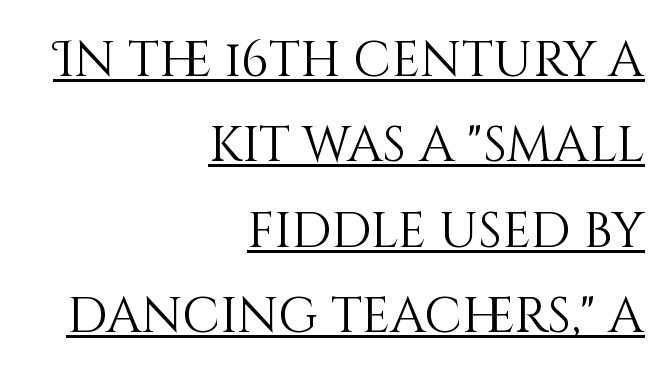
{"italic": "no", "bold": "no", "weight": "light", "width": "normal", "stroke_contrast": "medium", "x_height": "large", "monospaced": "no", "underline": "yes", "align": "right", "line_spacing_ratio": 1.71, "letter_spacing": "normal", "letter_spacing_em": 0.0, "glyph_px": 50}
